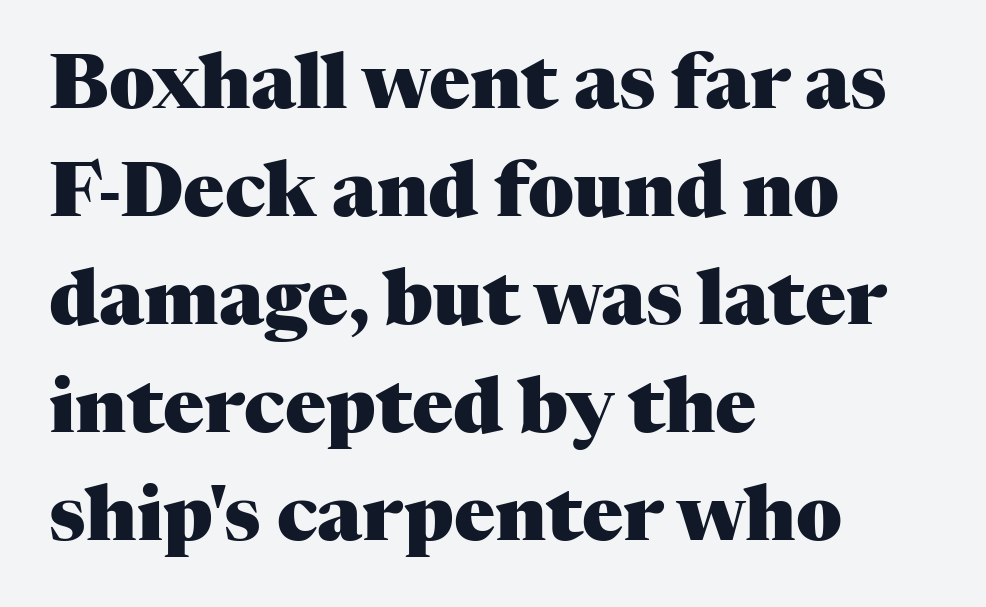
{"serif": "yes", "italic": "no", "bold": "yes", "weight": "heavy", "width": "normal", "stroke_contrast": "medium", "x_height": "medium", "monospaced": "no", "underline": "no", "align": "left", "line_spacing": "normal", "line_spacing_ratio": 1.42, "letter_spacing": "normal", "letter_spacing_em": 0.0, "glyph_px": 76}
